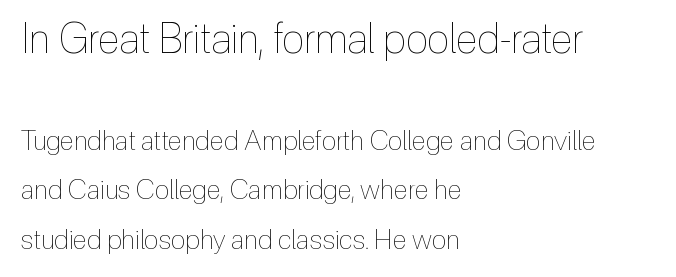
The image shows 41 px thin, condensed type, upright; set left-aligned, line spacing 1.83x, normal letter spacing, not underlined; the first (top) block is 1.52x larger; a medium x-height.
